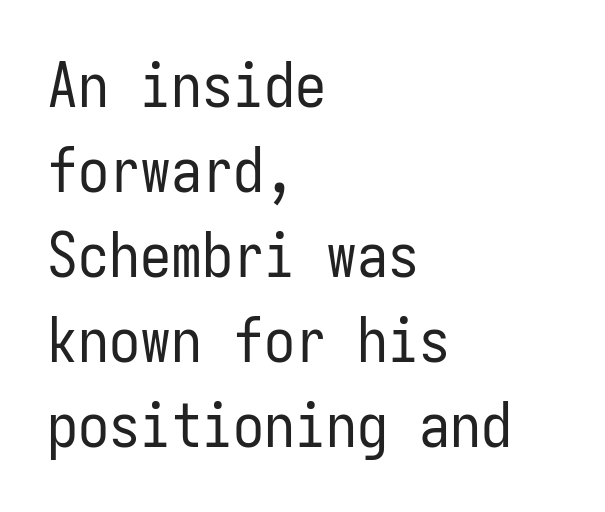
{"serif": "no", "italic": "no", "bold": "no", "weight": "regular", "width": "condensed", "stroke_contrast": "low", "x_height": "medium", "monospaced": "yes", "underline": "no", "align": "left", "line_spacing": "normal", "line_spacing_ratio": 1.37, "letter_spacing": "normal", "letter_spacing_em": 0.0, "glyph_px": 62}
